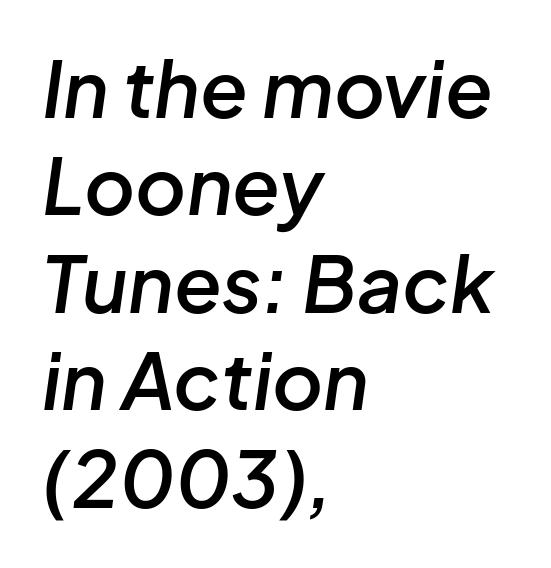
Does the lettering tilt? It does — this is italic. A bit beefed up — I'd call it semibold rather than bold. Leading matches the norm, producing a regular column. Character widths vary here, with narrow letters taking less room than wide ones. The paragraph shown leans on its left margin.
